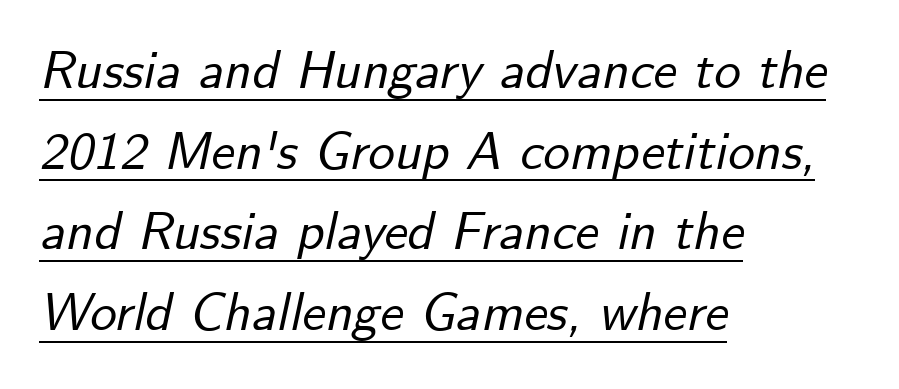
The image shows 53 px text type, italic (leaning right); set left-aligned, normal line spacing (1.52x), normal letter spacing, underlined; low stroke contrast and a small x-height.
